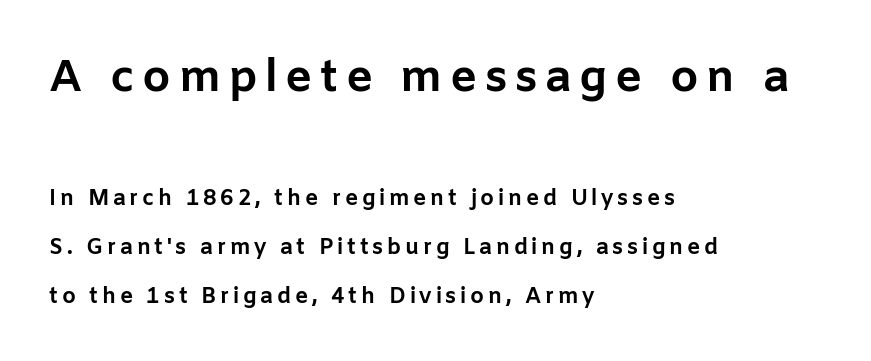
The image shows 45 px bold sans-serif type, upright; set left-aligned, loose line spacing (2.21x), not underlined; the first (top) block is 2.05x larger; low stroke contrast and a medium x-height.
